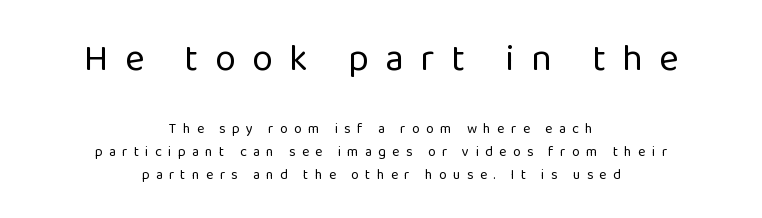
{"serif": "no", "italic": "no", "bold": "no", "weight": "regular", "width": "normal", "stroke_contrast": "low", "x_height": "medium", "monospaced": "no", "underline": "no", "align": "center", "line_spacing": "normal", "line_spacing_ratio": 1.64, "letter_spacing": "wide", "letter_spacing_em": 0.45, "larger_block": "first", "size_ratio": 2.64, "glyph_px": 37}
